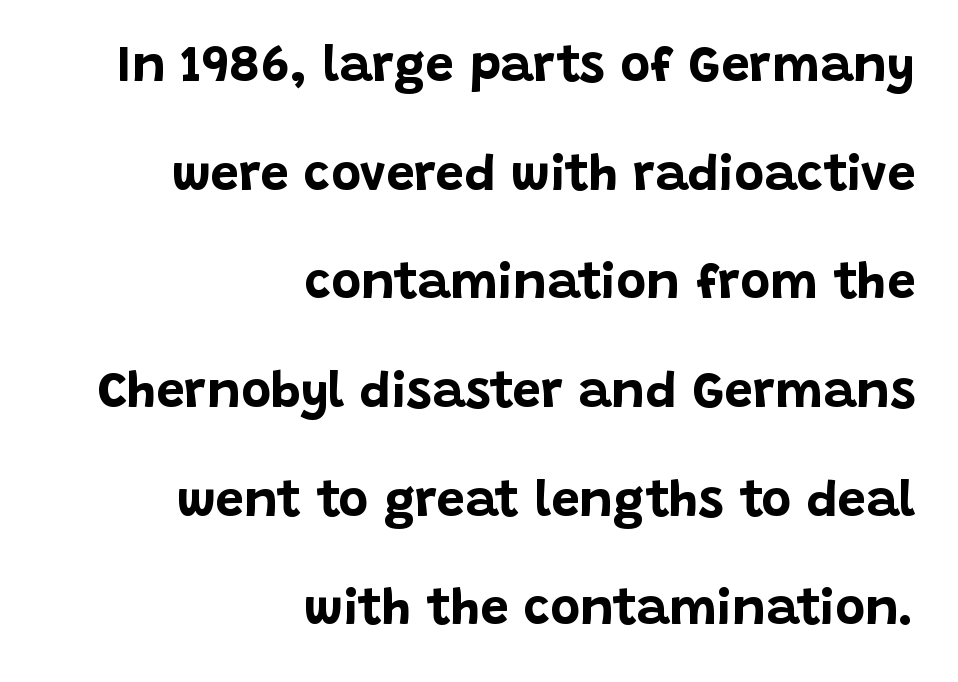
{"serif": "no", "italic": "no", "bold": "yes", "weight": "bold", "width": "normal", "stroke_contrast": "low", "x_height": "large", "monospaced": "no", "underline": "no", "align": "right", "line_spacing": "loose", "line_spacing_ratio": 2.13, "letter_spacing": "normal", "letter_spacing_em": 0.0, "glyph_px": 51}
